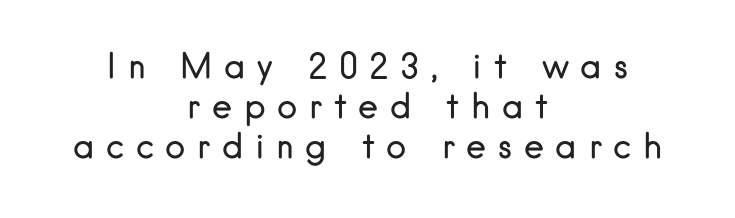
{"serif": "no", "italic": "no", "bold": "no", "weight": "regular", "width": "normal", "stroke_contrast": "low", "x_height": "small", "monospaced": "no", "underline": "no", "align": "center", "line_spacing_ratio": 1.17, "letter_spacing": "wide", "letter_spacing_em": 0.34, "glyph_px": 34}
